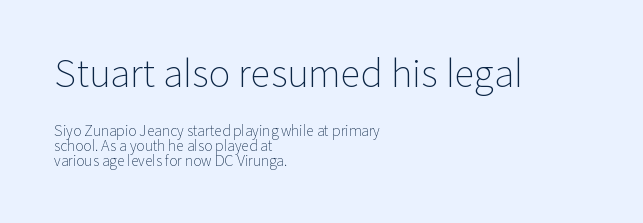
{"serif": "no", "italic": "no", "bold": "no", "weight": "light", "width": "normal", "stroke_contrast": "low", "x_height": "medium", "monospaced": "no", "underline": "no", "align": "left", "line_spacing": "tight", "line_spacing_ratio": 1.07, "letter_spacing": "normal", "letter_spacing_em": 0.0, "larger_block": "first", "size_ratio": 2.64, "glyph_px": 37}
